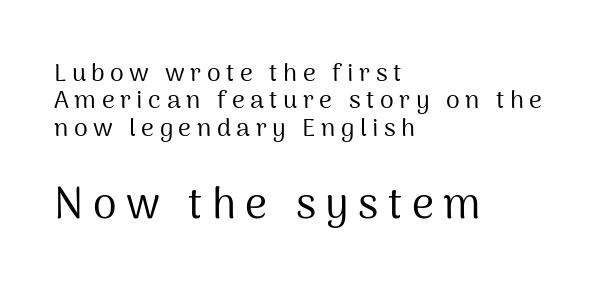
Letterform terminals end flat and unadorned throughout the passage. Alignment: flush left. Vertically, the passage feels compressed, each row crowding the next. Each word looks stretched out because of the extra space between its letters. Unbolded letterforms with no extra heft.
